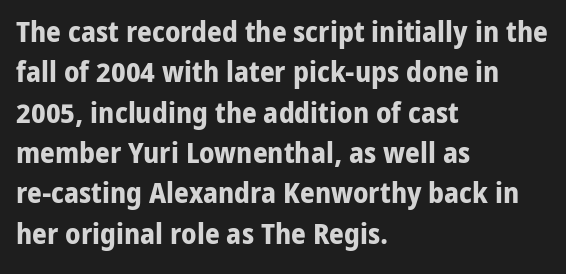
The image shows 29 px bold sans-serif type, upright; set left-aligned, normal line spacing (1.39x), normal letter spacing, not underlined; low stroke contrast and a medium x-height.
